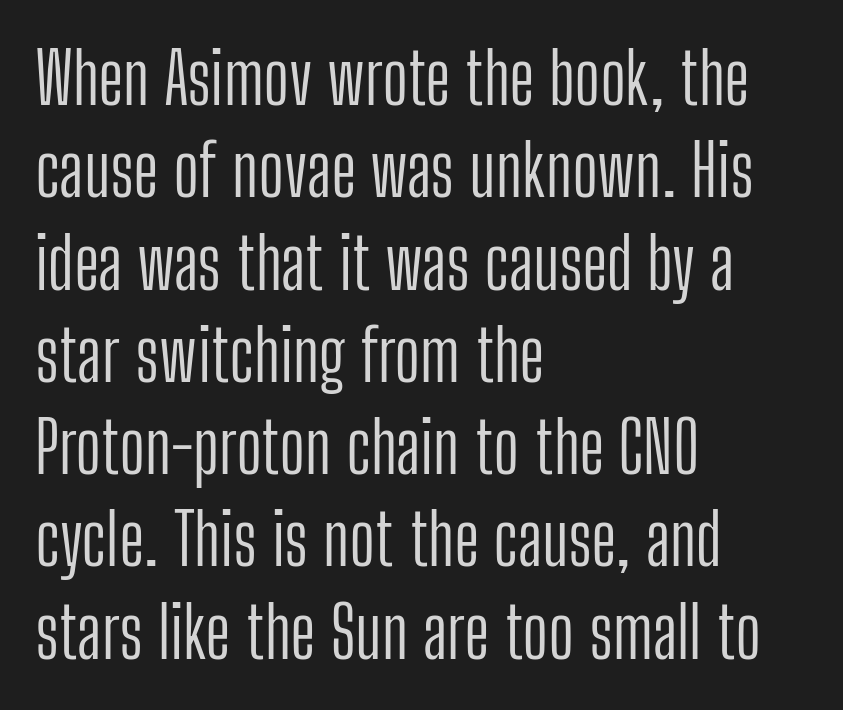
{"serif": "no", "italic": "no", "bold": "no", "weight": "light", "width": "condensed", "stroke_contrast": "low", "x_height": "medium", "monospaced": "no", "underline": "no", "align": "left", "line_spacing": "normal", "line_spacing_ratio": 1.3, "letter_spacing": "normal", "letter_spacing_em": 0.0, "glyph_px": 71}
